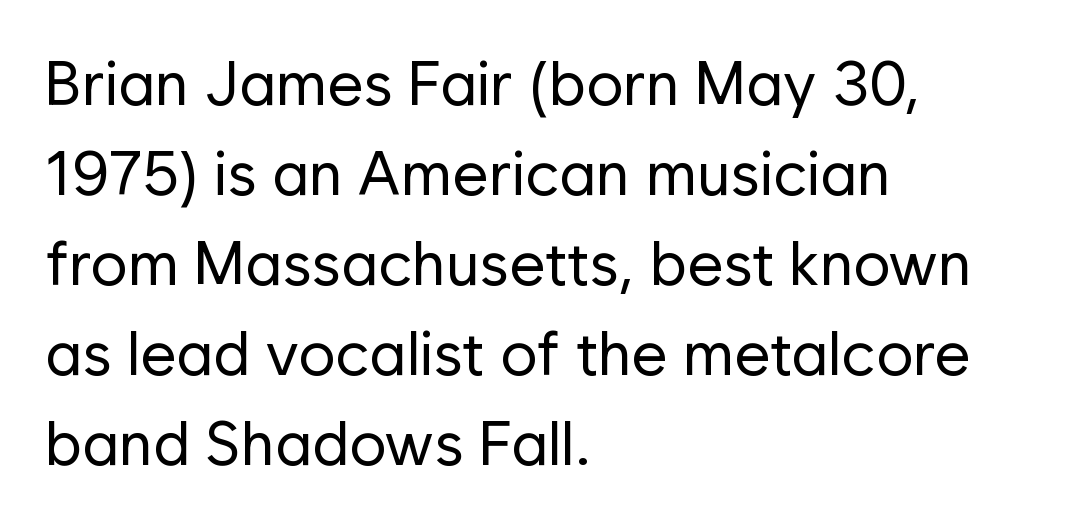
The image shows 62 px regular-weight sans-serif type, upright; set left-aligned, normal line spacing (1.45x), normal letter spacing, not underlined; low stroke contrast and a medium x-height.
